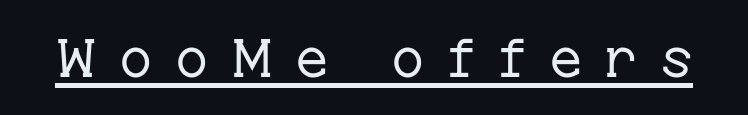
This sample uses a serif face. In terms of letterspacing, this is a distinctly airy, spread setting. A typesetter would call this proportional, since set widths differ per character. Heft: none added — not bold. Ordinary non-slanted type is in use.
